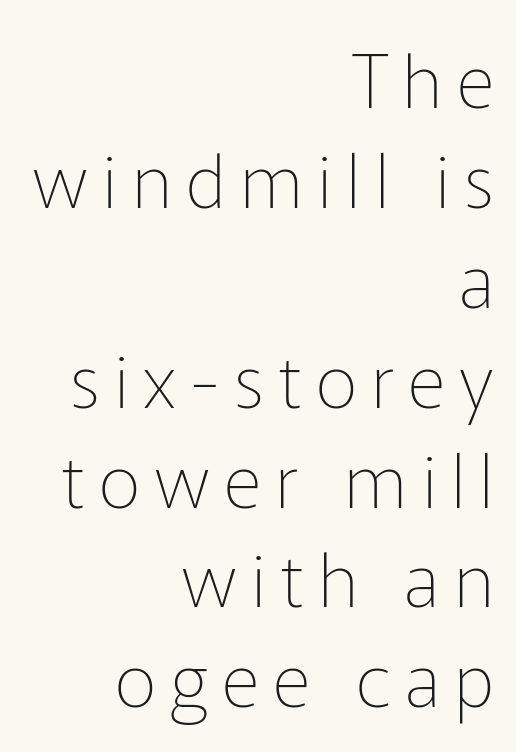
The image shows 74 px thin sans-serif type, upright; set right-aligned, normal line spacing (1.35x), not underlined; low stroke contrast and a medium x-height.
